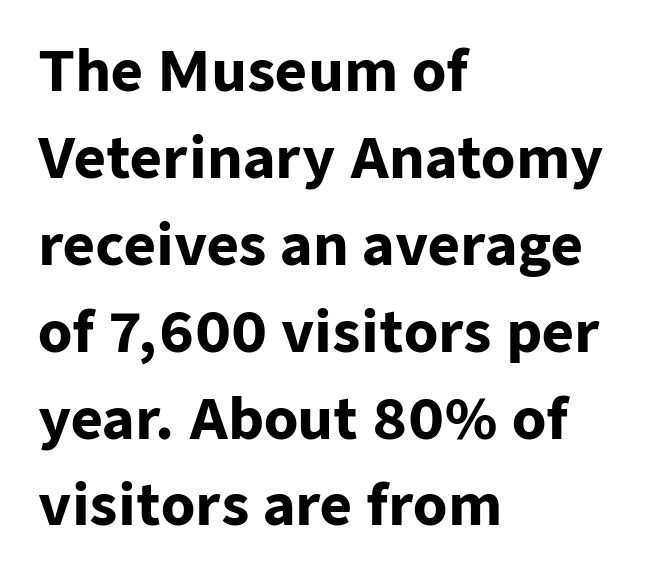
The image shows 55 px heavy sans-serif type, upright; set left-aligned, normal line spacing (1.58x), normal letter spacing, not underlined; low stroke contrast and a medium x-height.
